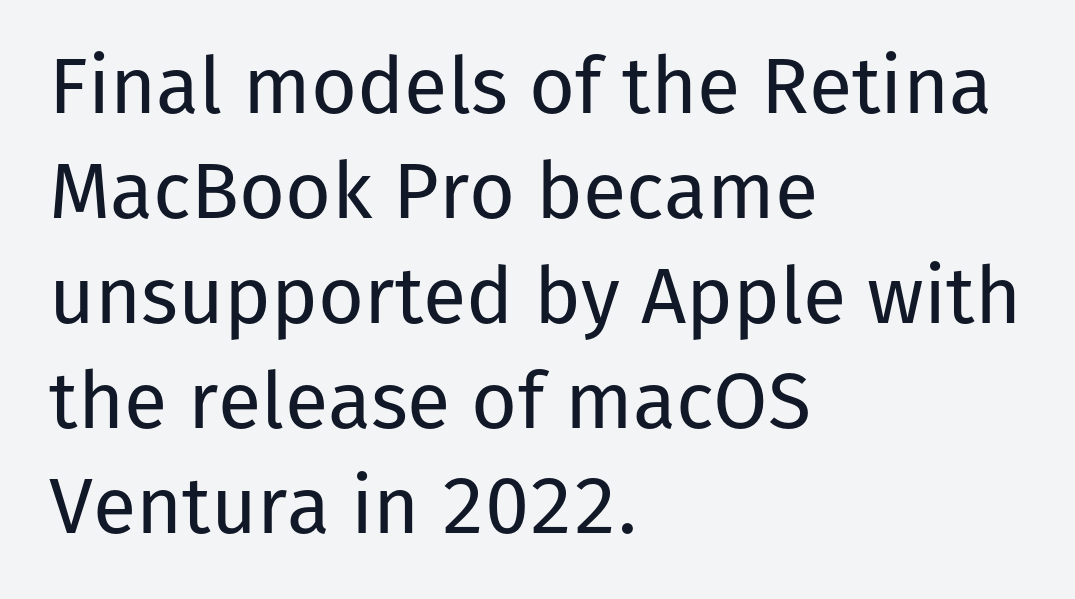
{"serif": "no", "italic": "no", "bold": "no", "weight": "regular", "width": "normal", "stroke_contrast": "low", "x_height": "medium", "monospaced": "no", "underline": "no", "align": "left", "line_spacing": "normal", "line_spacing_ratio": 1.33, "letter_spacing": "normal", "letter_spacing_em": 0.0, "glyph_px": 79}
